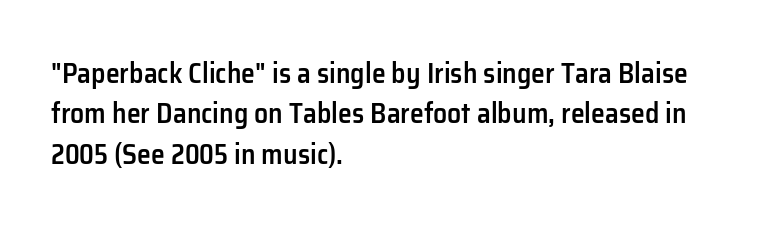
The image shows 28 px semibold sans-serif type, upright; set left-aligned, normal line spacing (1.44x), normal letter spacing, not underlined; low stroke contrast and a medium x-height.
